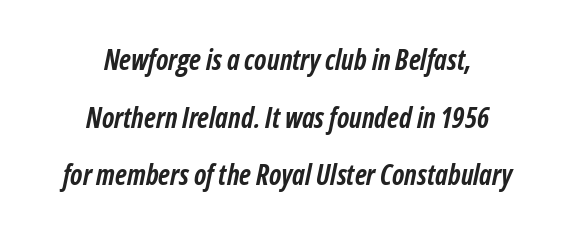
The gap between lines stays unmarked. These words are printed bold, with thick strokes throughout. Students, observe: this is what heavily led, spacious text looks like. These lines are rendered in a variable-pitch font. Line starts and ends both wander, symmetrically. The passage shown leans; its letterforms are oblique.
